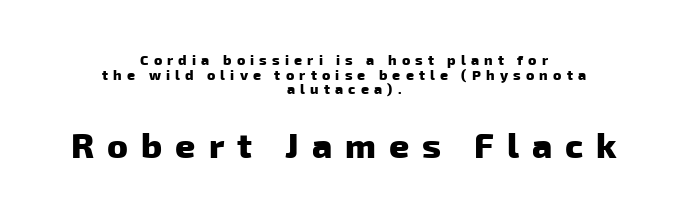
Varying glyph widths throughout — classic text-font behaviour. The lower block of text is set noticeably larger than the block above it. The paragraph shown floats in the horizontal middle. The designer went with a sans here, leaving each stem footless. Between one letter and the next there's a generous, obvious gap.
